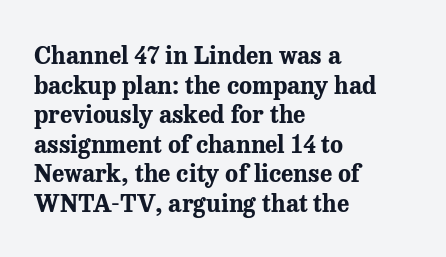
The image shows 24 px bold type, upright; set left-aligned, line spacing 1.23x, normal letter spacing, not underlined.
